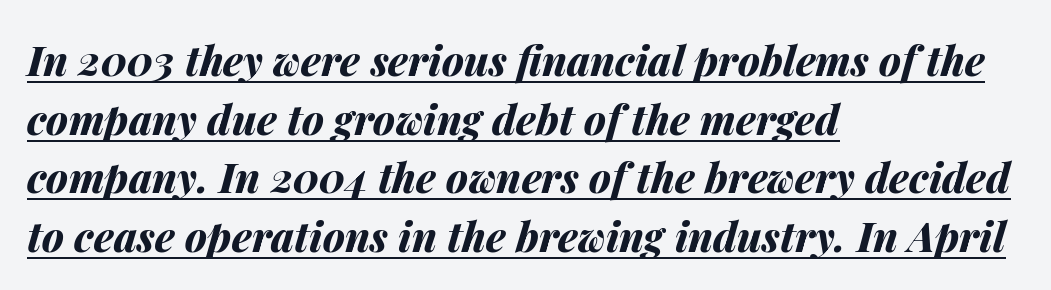
The image shows 41 px bold type, italic (leaning right); set left-aligned, normal line spacing (1.43x), normal letter spacing, underlined; medium stroke contrast and a medium x-height.
